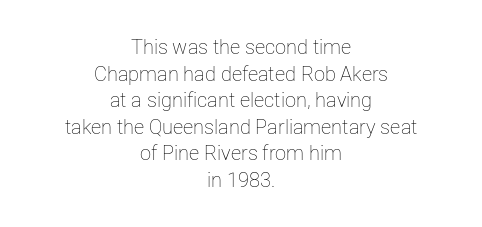
{"italic": "no", "bold": "no", "underline": "no", "align": "center", "line_spacing": "normal", "line_spacing_ratio": 1.33, "letter_spacing": "normal", "letter_spacing_em": 0.0, "glyph_px": 20}
